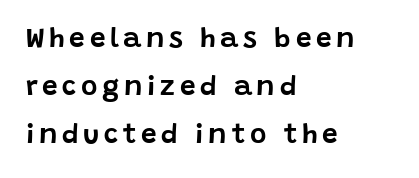
The image shows 28 px sans-serif type, upright; set left-aligned, line spacing 1.72x, not underlined; low stroke contrast and a large x-height.
